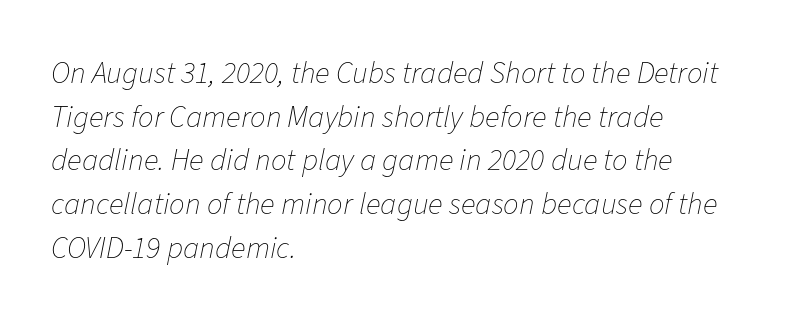
{"italic": "yes", "lean": "right", "slant_degrees": 11, "bold": "no", "weight": "thin", "width": "normal", "stroke_contrast": "low", "x_height": "medium", "monospaced": "no", "underline": "no", "align": "left", "line_spacing": "normal", "line_spacing_ratio": 1.41, "letter_spacing": "normal", "letter_spacing_em": 0.0, "glyph_px": 31}
